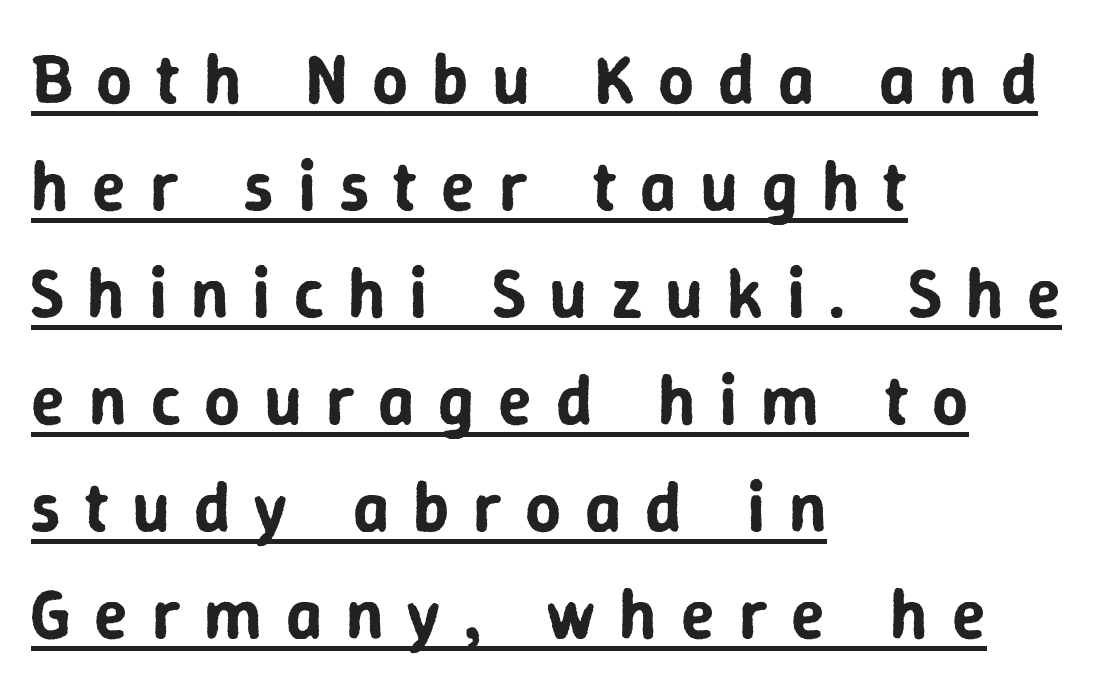
A continuous stroke trails under the words, as in a hyperlink. Leading matches the norm, producing a regular column. Inter-character spacing is expanded well beyond the font's built-in metrics. The setting favours the left margin, as ordinary paragraphs usually do.
